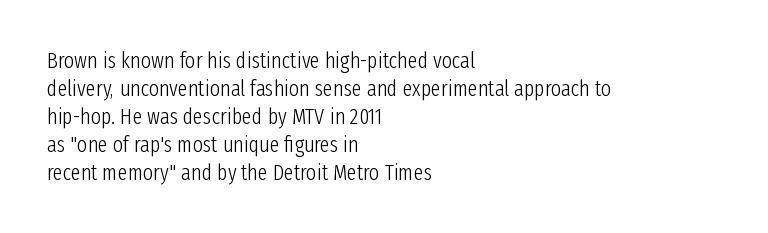
{"italic": "no", "bold": "no", "underline": "no", "align": "left", "line_spacing": "normal", "line_spacing_ratio": 1.27, "letter_spacing": "normal", "letter_spacing_em": 0.0, "glyph_px": 22}
